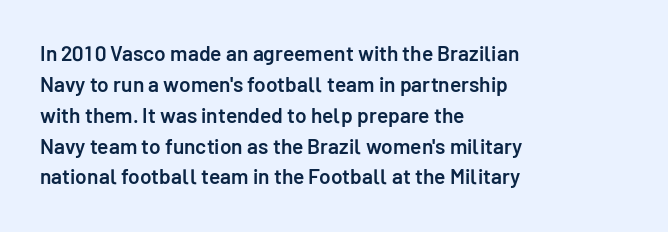
The image shows 21 px text type, upright; set left-aligned, normal line spacing (1.47x), normal letter spacing, not underlined.
